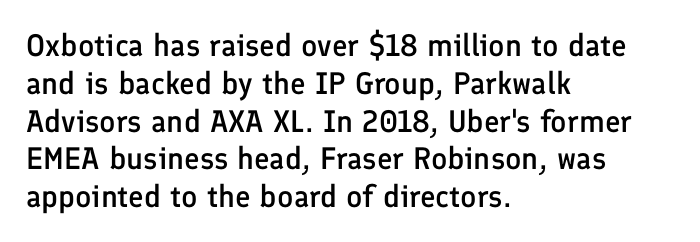
The image shows 31 px semibold sans-serif type, upright; set left-aligned, line spacing 1.22x, normal letter spacing, not underlined; low stroke contrast and a medium x-height.
